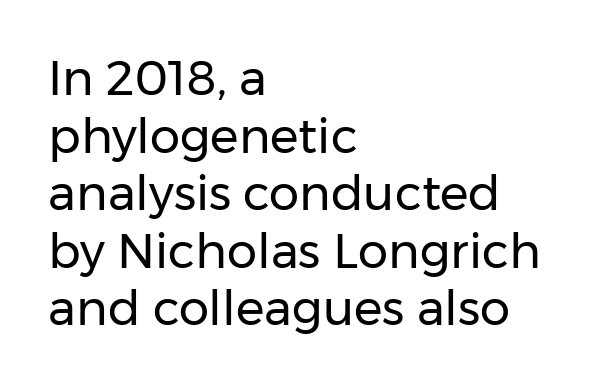
Upright lettering throughout. Each line starts at the same left margin while the right side varies. This sample has the flowing, uneven cadence of proportional lettering. In terms of letterform style, serifs are entirely absent. Vertical stems look standard width or narrower in stroke. Any mark beneath the type? The region is blank.
